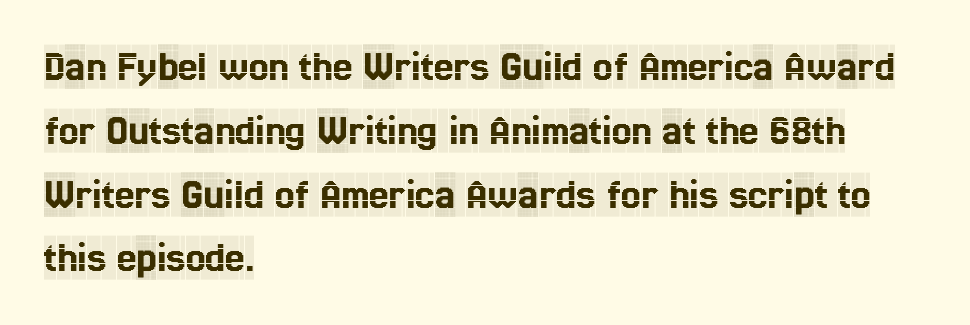
The letters carry serifs — small finishing strokes at the ends of their stems. The passage shown stacks its lines at a standard gap. Unmarked baselines from the first word to the last. This is the regular roman posture of the typeface. These lines keep a tight, regular rhythm from letter to letter.
